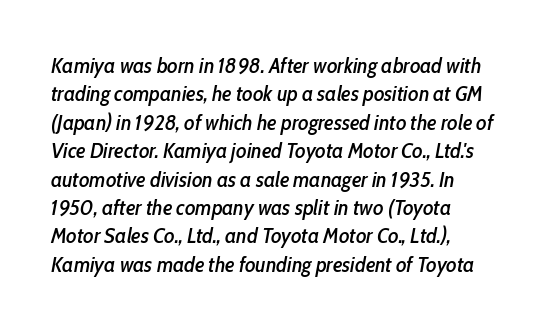
The image shows 22 px text type, italic (leaning right); set left-aligned, normal line spacing (1.29x), normal letter spacing, not underlined.
